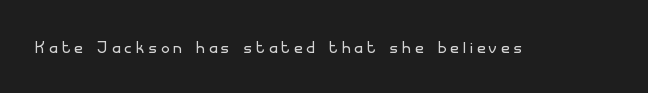
{"italic": "no", "bold": "no", "underline": "no", "letter_spacing": "wide", "letter_spacing_em": 0.21, "glyph_px": 22}
